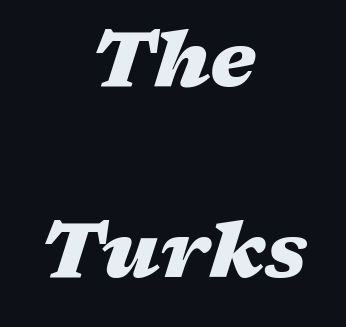
{"italic": "yes", "lean": "right", "slant_degrees": 17, "bold": "yes", "weight": "heavy", "width": "wide", "stroke_contrast": "medium", "x_height": "medium", "monospaced": "no", "underline": "no", "align": "center", "line_spacing": "loose", "line_spacing_ratio": 2.45, "letter_spacing": "normal", "letter_spacing_em": 0.0, "glyph_px": 78}
